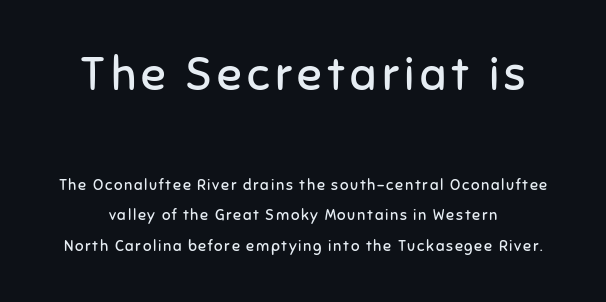
Q: Is the text bold? A: No.
Q: Is the text italic (slanted)? A: No, it is upright.
Q: Is the typeface a serif or a sans-serif typeface? A: Sans-serif.
Q: Is the text underlined? A: No.
Q: Is the spacing between lines tight, normal or loose? A: Loose.
Q: Which block of text is set in a larger size, the first (top) or the second (bottom)? A: The first (top) one.
Q: Width (condensed, normal, or wide)? A: Normal.
Q: Stroke contrast? A: Low.
Q: x-height? A: Medium.
Q: Monospaced? A: No.
